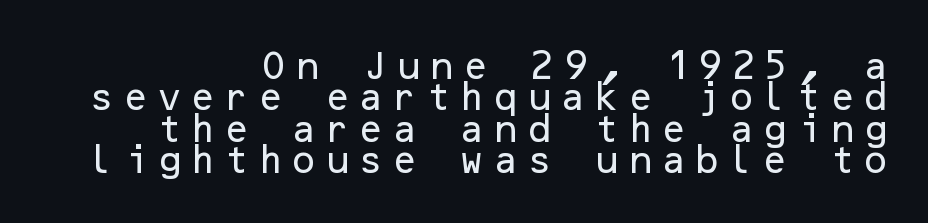
Reading down the block, your eye finds every line finishing at a fixed right position. Cramped leading. A typesetter would mark this as roman, not italic. Words float on clear page, feet unadorned.
